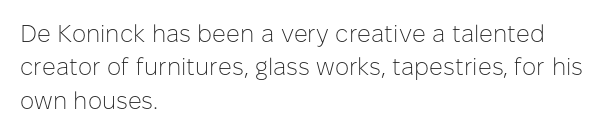
The letterforms sit at book weight or below. Posture: straight, roman, zero tilt. Tracking value appears to be zero — textbook default spacing. The passage shown stacks its lines at a standard gap. Is the block centered? No — it sits flush against the left margin. The foot of each line stays bare and open.
